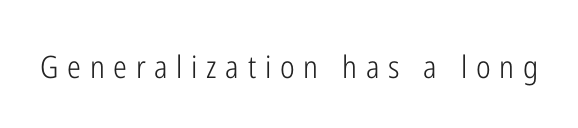
Letter spacing: wide. The face used here is proportionally spaced, like ordinary book or web type. Rule under the text: the space is simply empty. The strokes carry an ordinary text weight at most.
